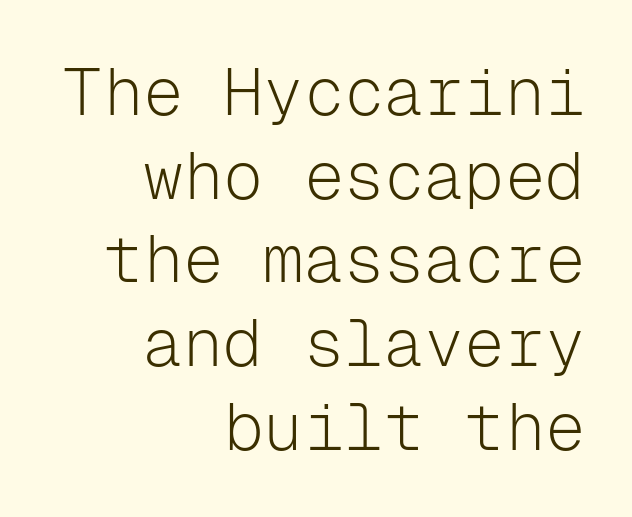
Q: Is the text bold? A: No.
Q: Is the text italic (slanted)? A: No, it is upright.
Q: Is the typeface a serif or a sans-serif typeface? A: Sans-serif.
Q: Is the text underlined? A: No.
Q: How is the paragraph aligned? A: Right-aligned.
Q: Is the spacing between letters normal or unusually wide? A: Normal.
Q: Is the spacing between lines tight, normal or loose? A: Normal.
Q: Width (condensed, normal, or wide)? A: Normal.
Q: Stroke contrast? A: Low.
Q: x-height? A: Medium.
Q: Monospaced? A: Yes.
